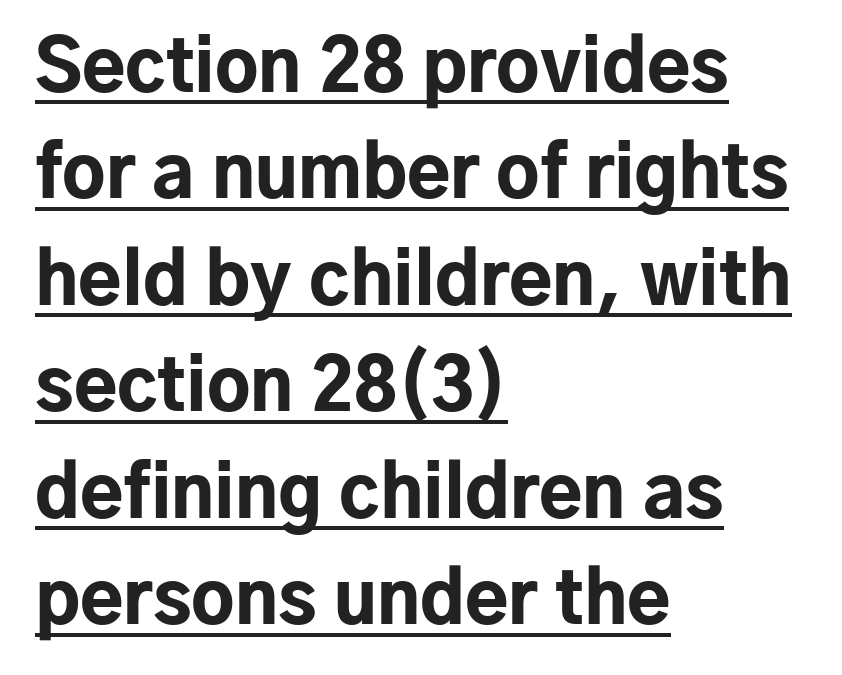
Q: Is the text bold? A: Yes.
Q: Is the text italic (slanted)? A: No, it is upright.
Q: Is the typeface a serif or a sans-serif typeface? A: Sans-serif.
Q: Is the text underlined? A: Yes.
Q: How is the paragraph aligned? A: Left-aligned.
Q: Is the spacing between letters normal or unusually wide? A: Normal.
Q: Is the spacing between lines tight, normal or loose? A: Normal.
Q: Width (condensed, normal, or wide)? A: Normal.
Q: Stroke contrast? A: Low.
Q: x-height? A: Medium.
Q: Monospaced? A: No.
